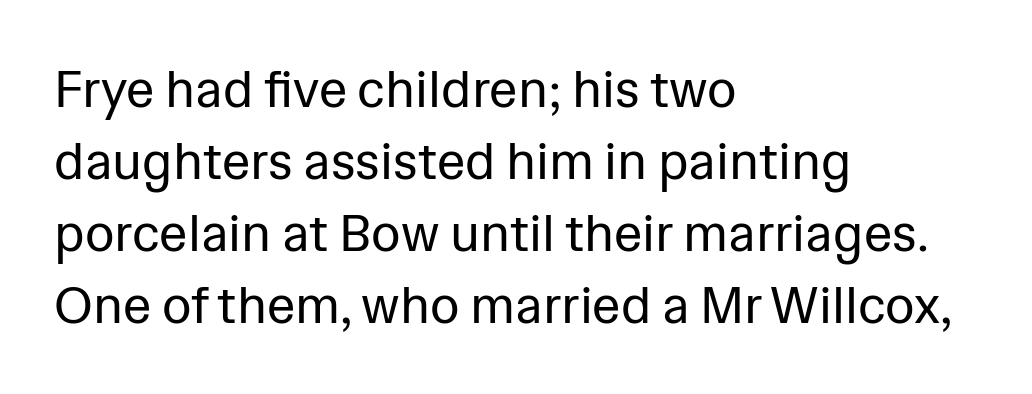
{"serif": "no", "italic": "no", "bold": "no", "weight": "regular", "width": "normal", "stroke_contrast": "low", "x_height": "medium", "monospaced": "no", "underline": "no", "align": "left", "line_spacing": "normal", "line_spacing_ratio": 1.41, "letter_spacing": "normal", "letter_spacing_em": 0.0, "glyph_px": 51}
